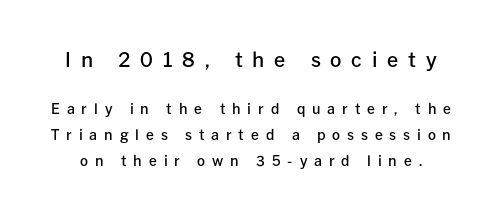
{"italic": "no", "bold": "semi", "underline": "no", "line_spacing_ratio": 1.86, "letter_spacing": "wide", "letter_spacing_em": 0.49, "larger_block": "first", "size_ratio": 1.43, "glyph_px": 20}
